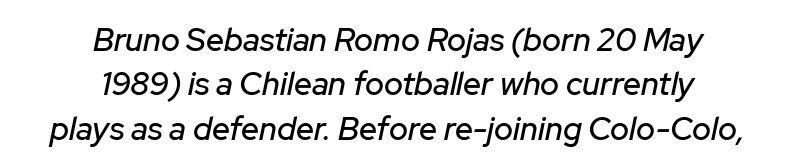
Reading down the column, the eye jumps a familiar distance to each next line. This sample has the flowing, uneven cadence of proportional lettering. This rendering leaves character spacing at its baseline value. Italic? Definitely — the glyphs are oblique.
